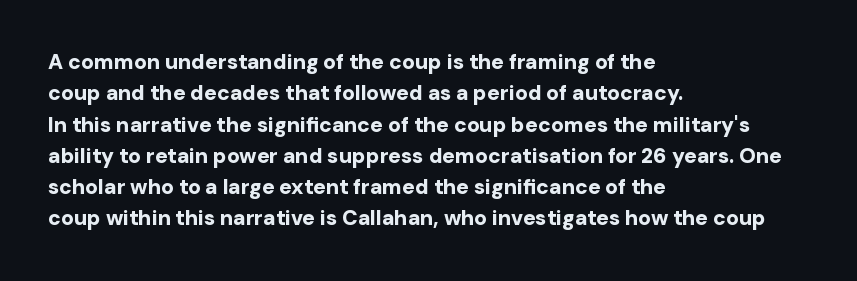
The image shows 21 px bold type, upright; set left-aligned, normal line spacing (1.49x), normal letter spacing, not underlined.
